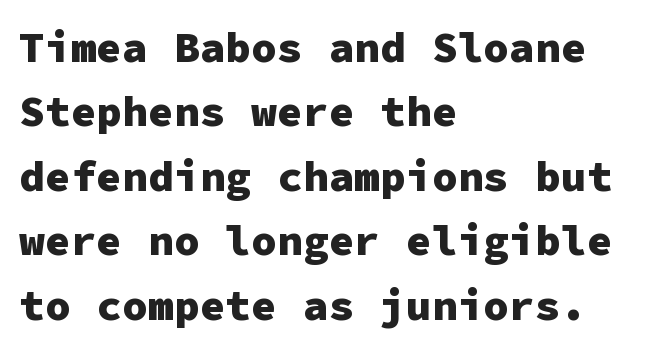
Q: Is the text bold? A: Yes.
Q: Is the text italic (slanted)? A: No, it is upright.
Q: Is the typeface a serif or a sans-serif typeface? A: Sans-serif.
Q: Is the text underlined? A: No.
Q: How is the paragraph aligned? A: Left-aligned.
Q: Is the spacing between letters normal or unusually wide? A: Normal.
Q: Is the spacing between lines tight, normal or loose? A: Normal.
Q: Width (condensed, normal, or wide)? A: Normal.
Q: Stroke contrast? A: Low.
Q: x-height? A: Medium.
Q: Monospaced? A: Yes.
